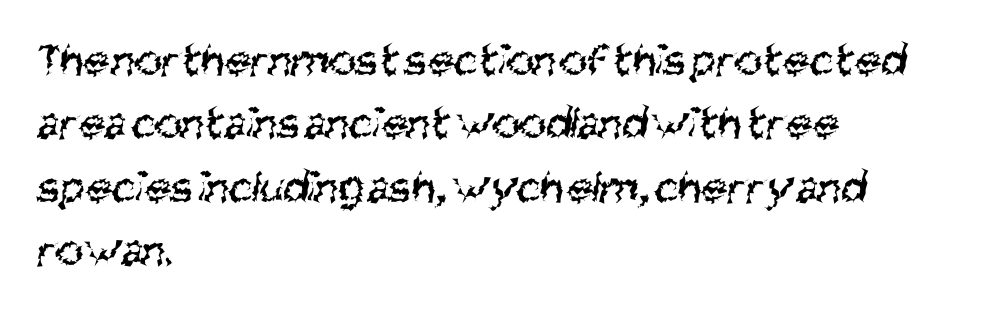
Q: Is the text bold? A: No.
Q: Is the typeface a serif or a sans-serif typeface? A: Sans-serif.
Q: Is the text underlined? A: No.
Q: How is the paragraph aligned? A: Left-aligned.
Q: Is the spacing between letters normal or unusually wide? A: Normal.
Q: Is the spacing between lines tight, normal or loose? A: Normal.
Q: Width (condensed, normal, or wide)? A: Condensed.
Q: Stroke contrast? A: Medium.
Q: x-height? A: Large.
Q: Monospaced? A: No.
